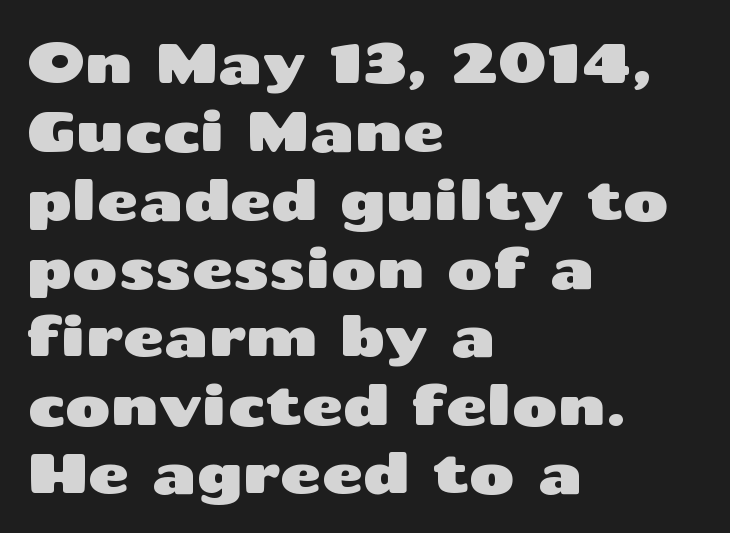
Letters rest on an invisible, unmarked baseline. Do the characters align in a grid? No, the font is proportional. The text block is weighted toward the left margin, trailing off unevenly rightward. Standard letterfit; no display-style spreading of the glyphs. The typography opts for an upright posture over an oblique one.
